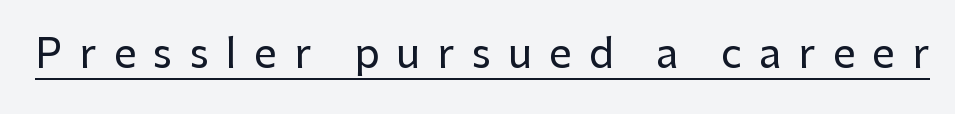
The rendering uses natural spacing where letterforms have individual widths. The lettering stays uniformly vertical, giving the passage a roman look. Check where the strokes stop: nothing finishes them off — pure sans. Substantial extra tracking has been applied to these lines.
